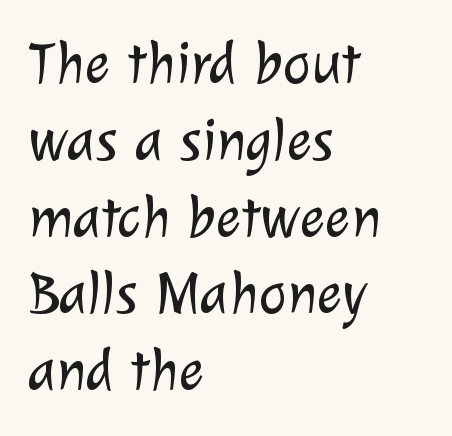
The image shows 60 px light sans-serif type; set left-aligned, normal line spacing (1.28x), normal letter spacing, not underlined; low stroke contrast and a medium x-height.
